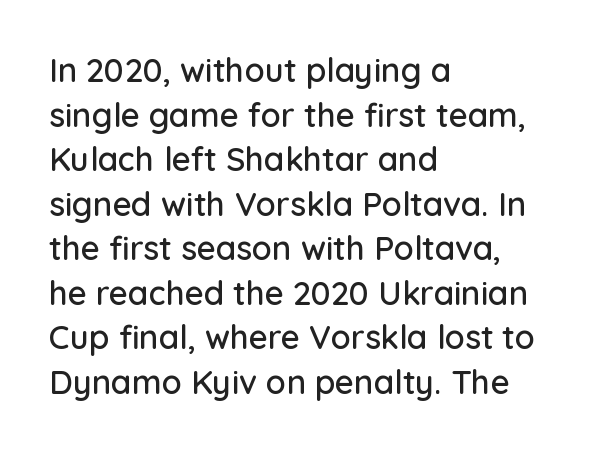
{"serif": "no", "italic": "no", "width": "normal", "stroke_contrast": "low", "x_height": "medium", "monospaced": "no", "underline": "no", "align": "left", "line_spacing": "normal", "line_spacing_ratio": 1.35, "letter_spacing": "normal", "letter_spacing_em": 0.0, "glyph_px": 33}
